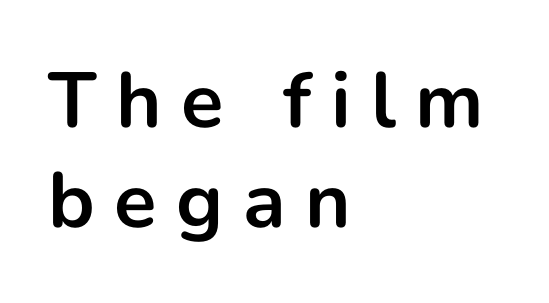
The image shows 78 px bold sans-serif type, upright; set left-aligned, normal line spacing (1.28x), unusually wide letter spacing (+0.25 em), not underlined; low stroke contrast and a medium x-height.
